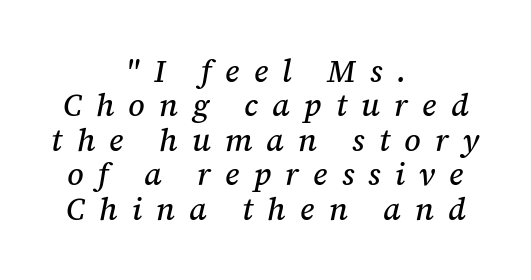
{"serif": "yes", "italic": "yes", "lean": "right", "slant_degrees": 12, "width": "normal", "stroke_contrast": "medium", "x_height": "medium", "monospaced": "no", "underline": "no", "align": "center", "line_spacing": "tight", "line_spacing_ratio": 1.11, "letter_spacing": "wide", "letter_spacing_em": 0.46, "glyph_px": 31}
